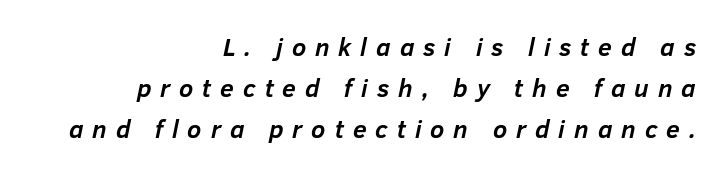
Q: Is the text bold? A: Yes.
Q: Is the text italic (slanted)? A: Yes, it leans right by about 12 degrees.
Q: Is the text underlined? A: No.
Q: How is the paragraph aligned? A: Right-aligned.
Q: Is the spacing between letters normal or unusually wide? A: Unusually wide.
Q: Is the spacing between lines tight, normal or loose? A: Normal.
